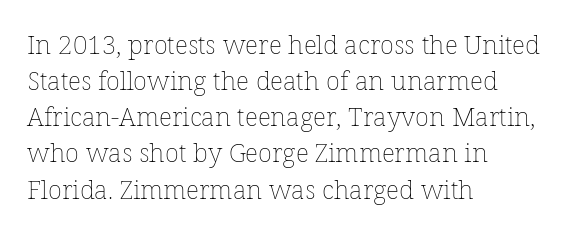
The image shows 26 px text type, upright; set left-aligned, normal line spacing (1.39x), normal letter spacing, not underlined.
